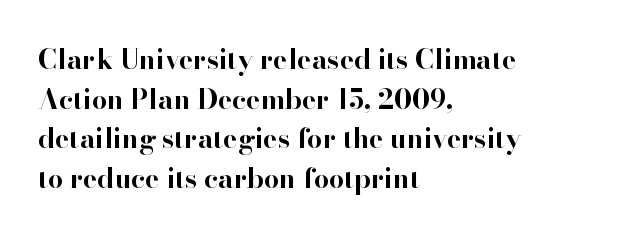
The image shows 27 px bold type, upright; set left-aligned, normal line spacing (1.47x), normal letter spacing, not underlined.
